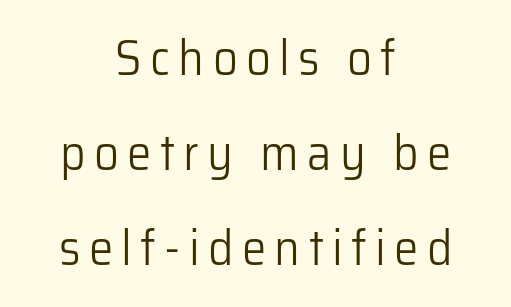
Descenders hang freely into open space. The typesetting does not lean heavy: it is not bold. Notice how the passage keeps no hard edge, just a central spine. Leading: increased. This is sans-serif lettering, the kind often seen on screens and signage. Posture: straight, roman, zero tilt.
